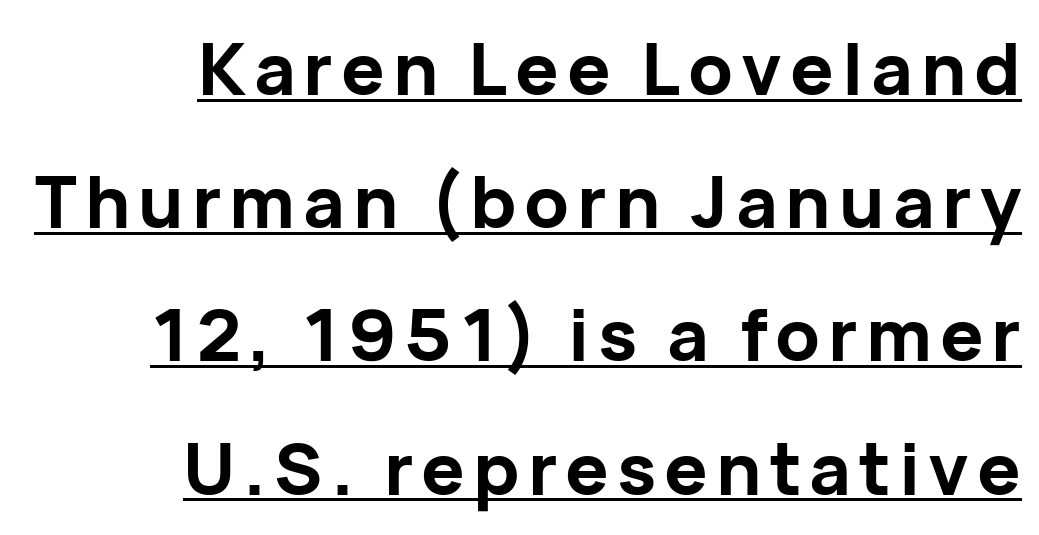
Italic: no, the glyphs are upright roman. Here the designer chose a conventional face with non-uniform glyph widths. The glyphs are accompanied by a horizontal stroke just below them. On the weight axis this lands at bold, roughly 700. These lines stack with their right ends in a neat column.
